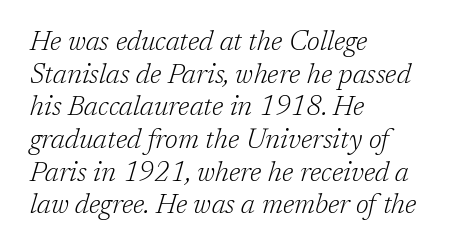
Q: Is the text bold? A: No.
Q: Is the text italic (slanted)? A: Yes, it leans right by about 17 degrees.
Q: Is the text underlined? A: No.
Q: How is the paragraph aligned? A: Left-aligned.
Q: Is the spacing between letters normal or unusually wide? A: Normal.
